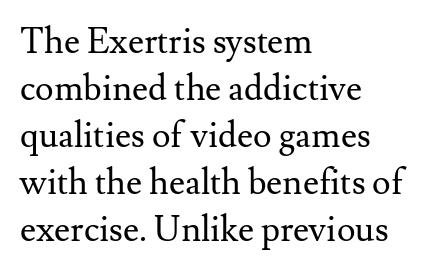
{"serif": "yes", "italic": "no", "bold": "no", "weight": "regular", "width": "normal", "stroke_contrast": "medium", "x_height": "small", "monospaced": "no", "underline": "no", "align": "left", "line_spacing": "normal", "line_spacing_ratio": 1.34, "letter_spacing": "normal", "letter_spacing_em": 0.0, "glyph_px": 35}
